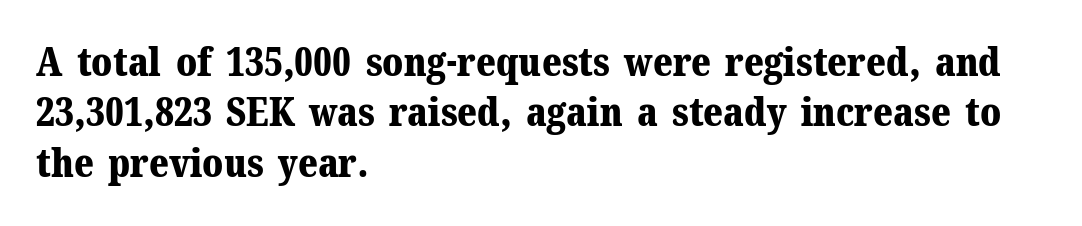
Q: Is the text bold? A: Yes.
Q: Is the text italic (slanted)? A: No, it is upright.
Q: Is the typeface a serif or a sans-serif typeface? A: Serif.
Q: Is the text underlined? A: No.
Q: How is the paragraph aligned? A: Left-aligned.
Q: Is the spacing between letters normal or unusually wide? A: Normal.
Q: Is the spacing between lines tight, normal or loose? A: Normal.
Q: Width (condensed, normal, or wide)? A: Normal.
Q: Stroke contrast? A: Medium.
Q: x-height? A: Medium.
Q: Monospaced? A: No.
